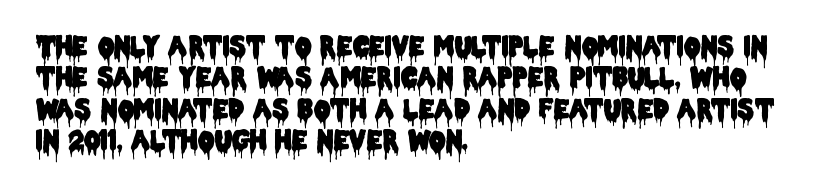
Q: Is the text italic (slanted)? A: No, it is upright.
Q: Is the text underlined? A: No.
Q: How is the paragraph aligned? A: Left-aligned.
Q: Is the spacing between letters normal or unusually wide? A: Normal.
